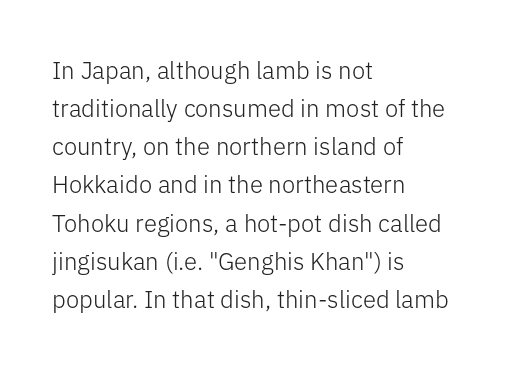
Is there much room between lines? A standard amount, neither cramped nor airy. A roman cut, with each character standing at attention. How are the letters spaced? Ordinarily, with no added tracking. This rendering features lettering with no underline. The paragraph shown leans on its left margin. The weight tops out at a normal text grade.
